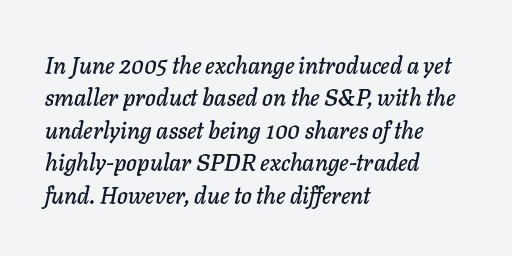
{"italic": "yes", "lean": "right", "slant_degrees": 11, "underline": "no", "align": "left", "line_spacing": "normal", "line_spacing_ratio": 1.41, "letter_spacing": "normal", "letter_spacing_em": 0.0, "glyph_px": 23}
